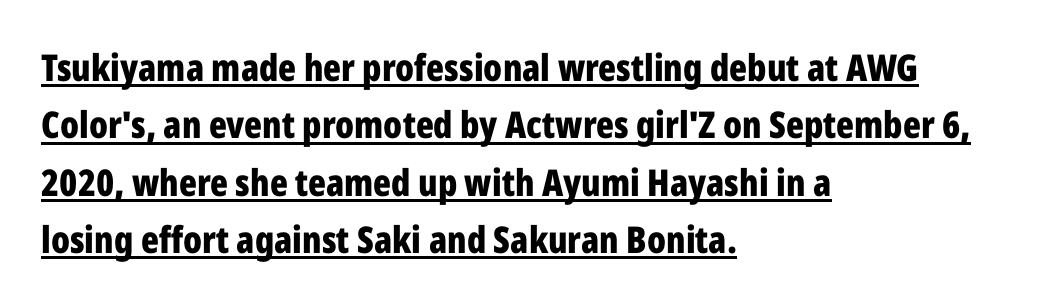
Q: Is the text bold? A: Yes.
Q: Is the text italic (slanted)? A: No, it is upright.
Q: Is the typeface a serif or a sans-serif typeface? A: Sans-serif.
Q: Is the text underlined? A: Yes.
Q: How is the paragraph aligned? A: Left-aligned.
Q: Is the spacing between letters normal or unusually wide? A: Normal.
Q: Is the spacing between lines tight, normal or loose? A: Normal.
Q: Width (condensed, normal, or wide)? A: Condensed.
Q: Stroke contrast? A: Low.
Q: x-height? A: Medium.
Q: Monospaced? A: No.
